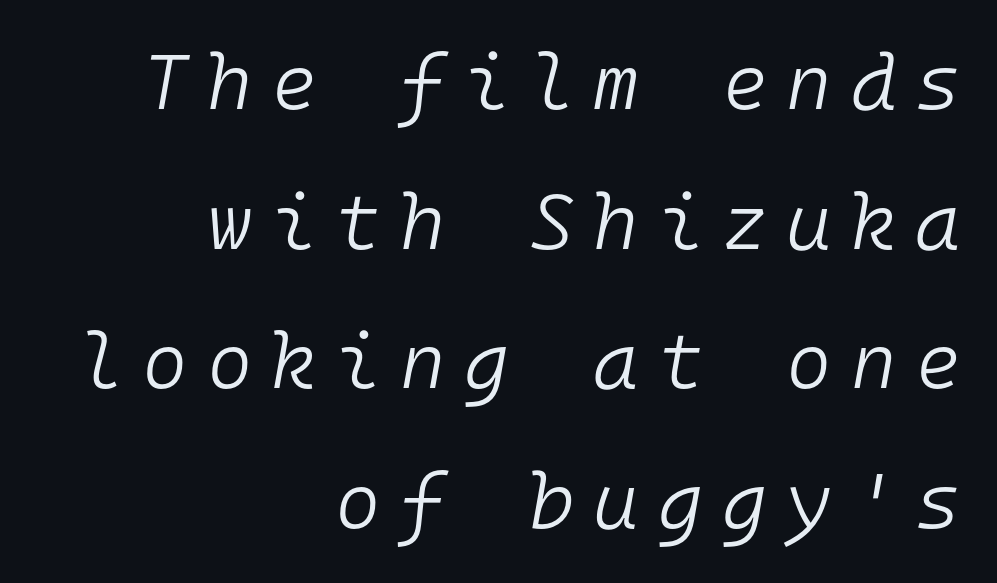
{"italic": "yes", "lean": "right", "slant_degrees": 10, "bold": "no", "weight": "light", "width": "normal", "stroke_contrast": "low", "x_height": "medium", "monospaced": "yes", "underline": "no", "align": "right", "line_spacing_ratio": 1.79, "letter_spacing": "wide", "letter_spacing_em": 0.24, "glyph_px": 78}
